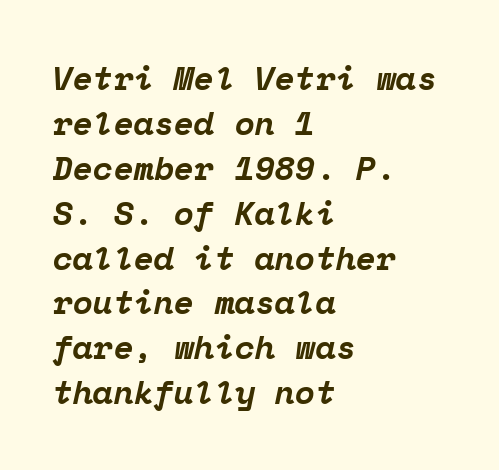
This sample has the even, mechanical cadence of fixed-width lettering. Normally led — the rows are evenly, conventionally spaced. Heavy, bold letterforms. Letterform terminals end in serifs throughout the passage.
